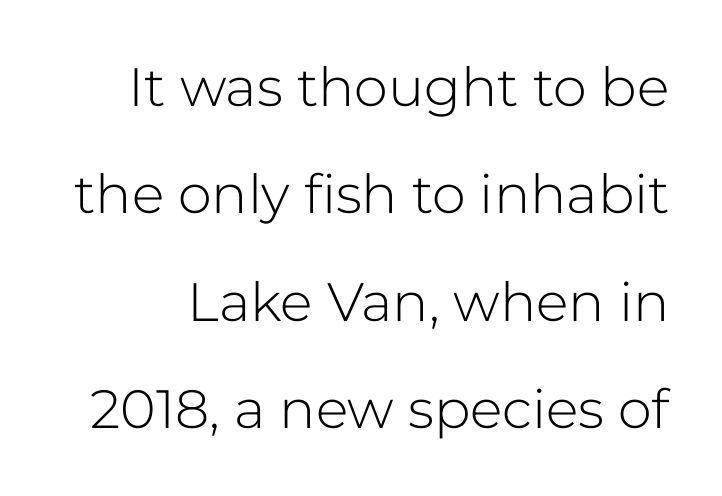
Q: Is the text bold? A: No.
Q: Is the text italic (slanted)? A: No, it is upright.
Q: Is the typeface a serif or a sans-serif typeface? A: Sans-serif.
Q: Is the text underlined? A: No.
Q: Is the spacing between letters normal or unusually wide? A: Normal.
Q: Is the spacing between lines tight, normal or loose? A: Loose.
Q: Width (condensed, normal, or wide)? A: Normal.
Q: Stroke contrast? A: Low.
Q: x-height? A: Medium.
Q: Monospaced? A: No.
